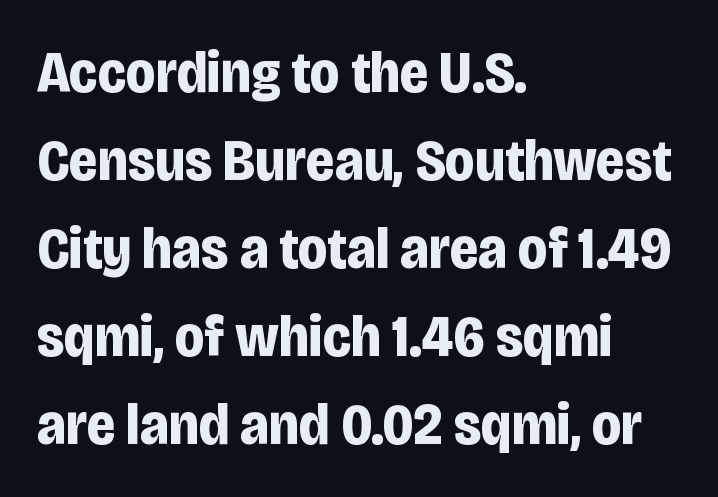
Summary of vertical rhythm: regular, with standard interline spacing. Note the varied advance widths — an 'i' is clearly narrower than an 'm'. The text was rendered using a sans face with plain stroke endings. Compared with a centered layout, this one pins lines to the left instead. Only glyphs here, with clear space below each row.
